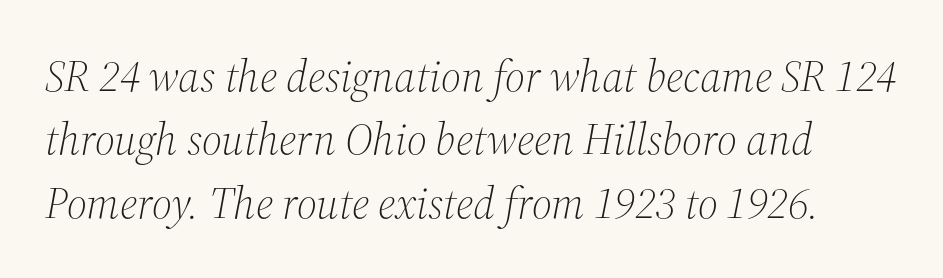
Only glyphs here, with clear space below each row. You could not count columns in this text — the font is proportionally spaced. This is serif lettering, the kind often seen in printed books. The passage shown has conventional tracking throughout. Notice how the stems are inclined rather than vertical — that's the hallmark of italics. The compositor pushed each line to the left boundary.
